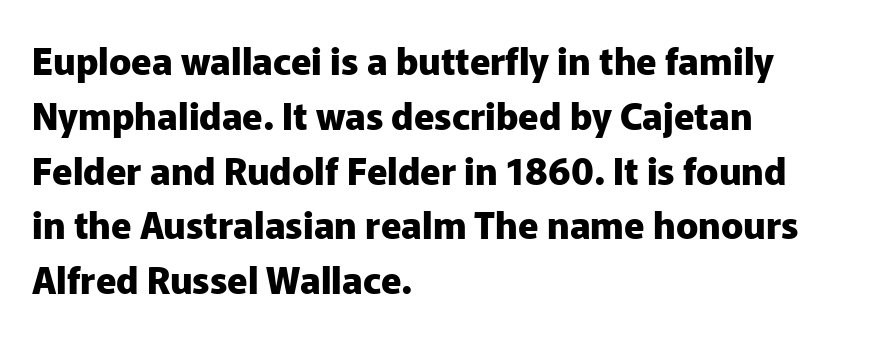
{"serif": "no", "italic": "no", "bold": "yes", "weight": "heavy", "width": "normal", "stroke_contrast": "low", "x_height": "medium", "monospaced": "no", "underline": "no", "align": "left", "line_spacing": "normal", "line_spacing_ratio": 1.48, "letter_spacing": "normal", "letter_spacing_em": 0.0, "glyph_px": 37}
